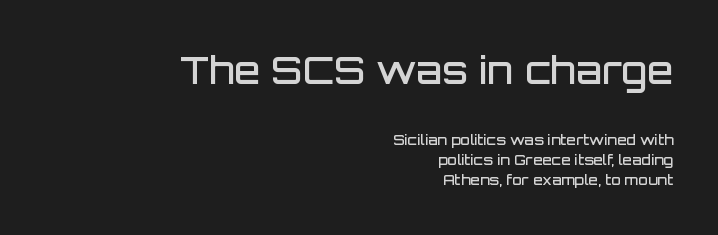
Spacing verdict: proportional, widths tailored to each character. Nothing unusual about the tracking: characters are spaced as the font intends. In CSS terms this would be text-align: right. Rendered with straight, roman letterforms. Lines of text with bare space underneath.
